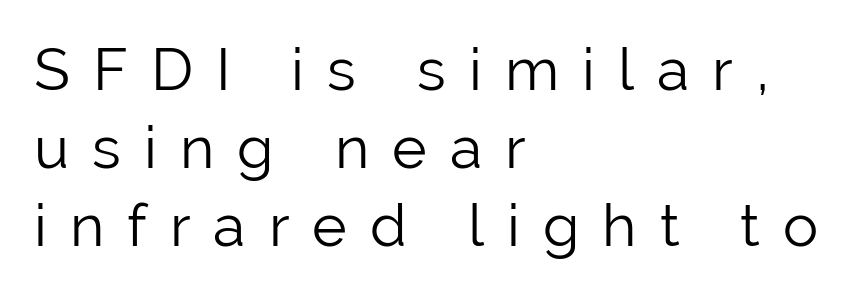
{"serif": "no", "italic": "no", "bold": "no", "weight": "light", "width": "normal", "stroke_contrast": "low", "x_height": "medium", "monospaced": "no", "underline": "no", "align": "left", "line_spacing": "normal", "line_spacing_ratio": 1.32, "letter_spacing": "wide", "letter_spacing_em": 0.39, "glyph_px": 59}
